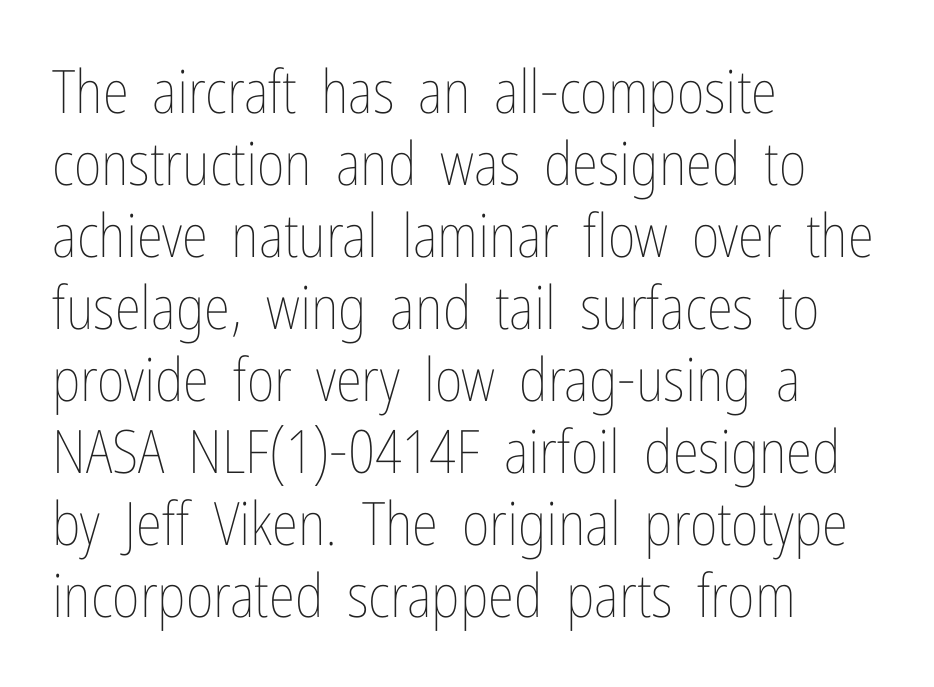
The words here are not underlined. Nothing unusual about the tracking: characters are spaced as the font intends. Caption: face not bold, strokes unweighted. Which margin do the lines hug? The left one — the right edge is uneven. You could not count columns in this text — the font is proportionally spaced.
